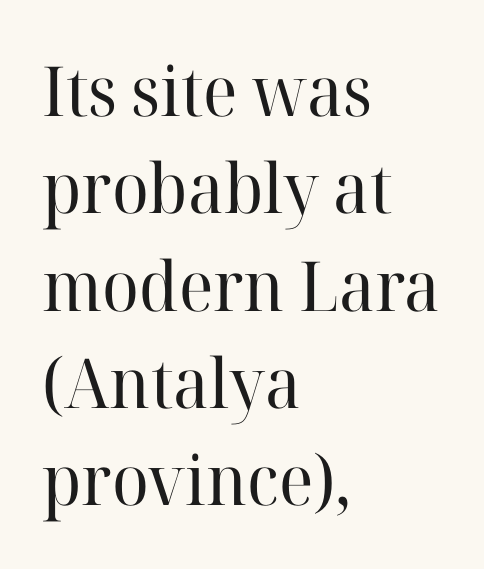
{"serif": "yes", "italic": "no", "bold": "no", "weight": "regular", "width": "normal", "stroke_contrast": "high", "x_height": "medium", "monospaced": "no", "underline": "no", "align": "left", "line_spacing": "normal", "line_spacing_ratio": 1.41, "letter_spacing": "normal", "letter_spacing_em": 0.0, "glyph_px": 69}
